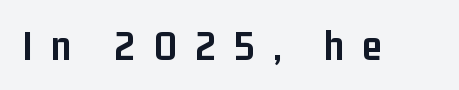
These lines are composed in type without serifs. Notice how the stems are strictly vertical — no italics here. Notice how thick the strokes are: this is what a full bold looks like. Check the space under the baseline: it is left empty.
